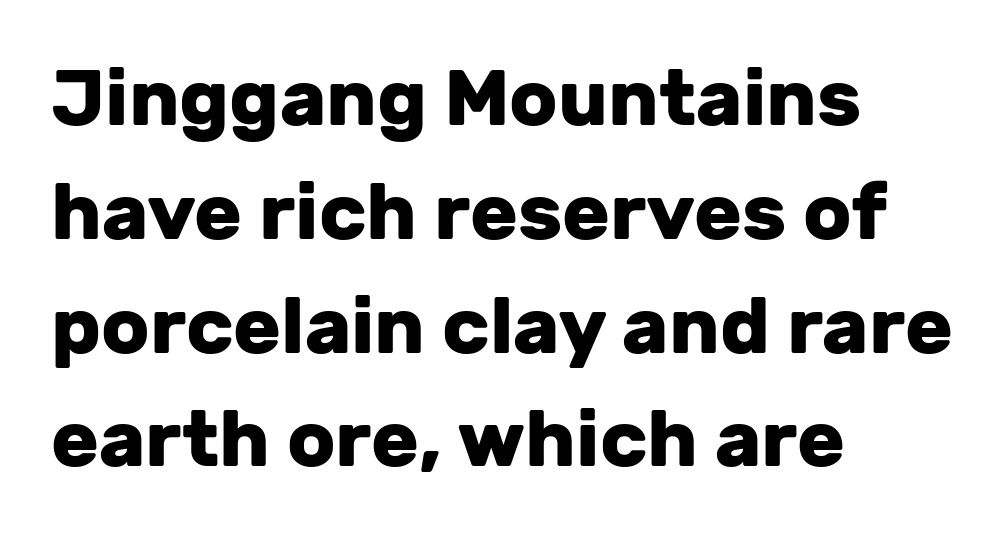
Q: Is the text bold? A: Yes.
Q: Is the text italic (slanted)? A: No, it is upright.
Q: Is the typeface a serif or a sans-serif typeface? A: Sans-serif.
Q: Is the text underlined? A: No.
Q: How is the paragraph aligned? A: Left-aligned.
Q: Is the spacing between letters normal or unusually wide? A: Normal.
Q: Is the spacing between lines tight, normal or loose? A: Normal.
Q: Width (condensed, normal, or wide)? A: Normal.
Q: Stroke contrast? A: Low.
Q: x-height? A: Medium.
Q: Monospaced? A: No.
